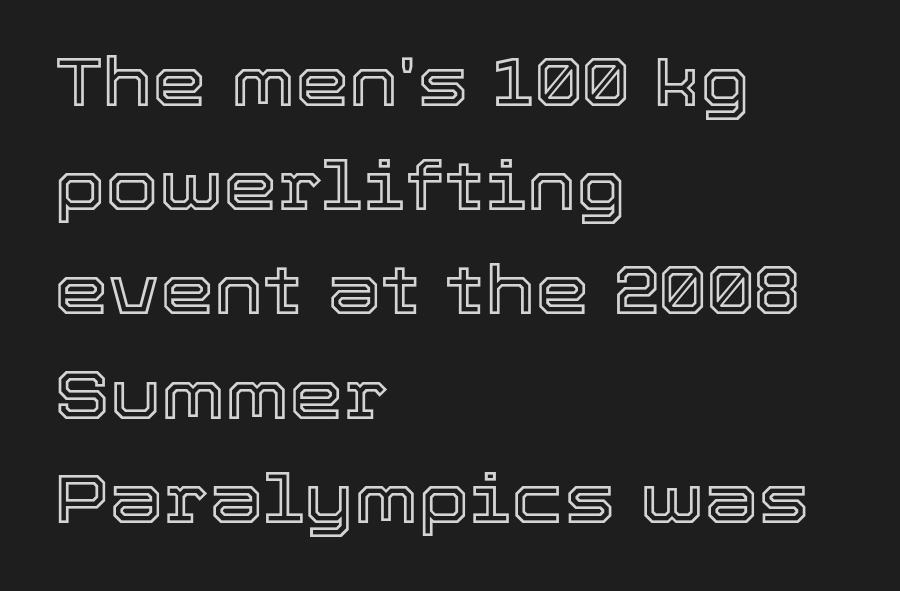
{"italic": "no", "width": "normal", "x_height": "medium", "monospaced": "no", "underline": "no", "align": "left", "line_spacing": "normal", "line_spacing_ratio": 1.51, "letter_spacing": "normal", "letter_spacing_em": 0.0, "glyph_px": 69}
